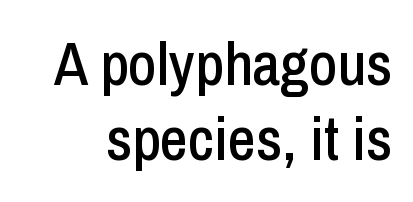
The image shows 61 px condensed sans-serif type, upright; set line spacing 1.23x, normal letter spacing, not underlined; low stroke contrast and a medium x-height.
